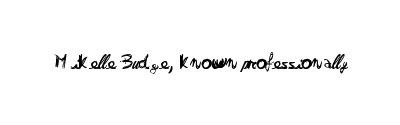
Q: Is the text bold? A: No.
Q: Is the text italic (slanted)? A: No, it is upright.
Q: Is the text underlined? A: No.
Q: Is the spacing between letters normal or unusually wide? A: Normal.
